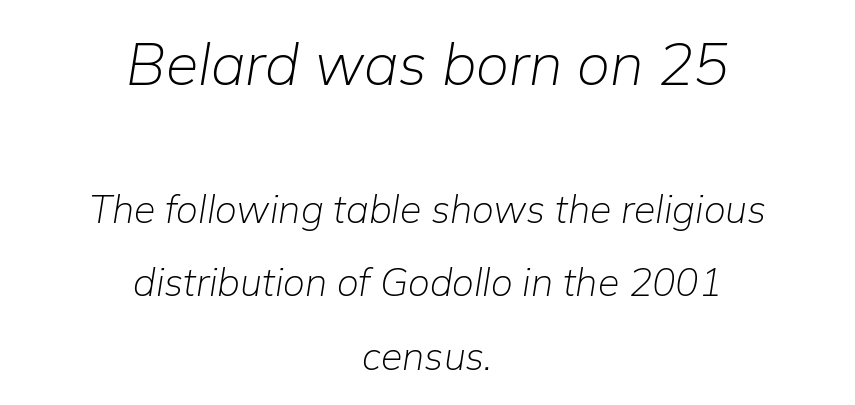
Both edges are ragged and mirror each other, which tells us the setting is centered. Stroke mass is kept to a normal reading level or below. In this sample the first text group is rendered at the bigger scale. The letters advance in unequal steps, a hallmark of proportional type.
